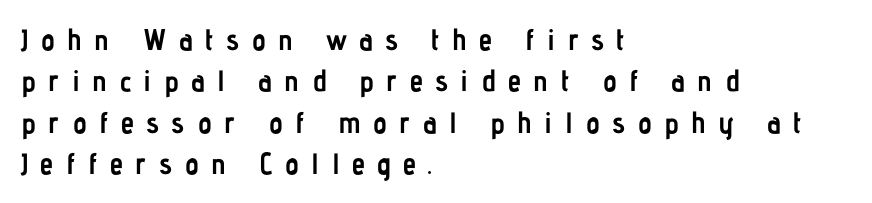
Ordinary non-slanted type is in use. What weight is shown? A full bold with thick strokes. Is this a fixed-width face? No — the glyphs have proportional, varying widths. Line starts are locked; line ends wander. This sample keeps an unexceptional amount of space between lines.
